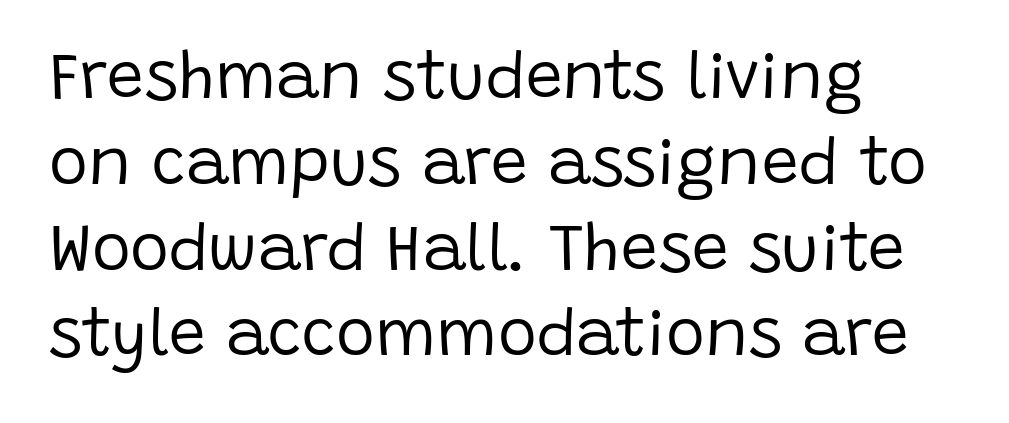
The image shows 66 px regular-weight sans-serif type, upright; set left-aligned, normal line spacing (1.3x), normal letter spacing, not underlined; low stroke contrast and a large x-height.
